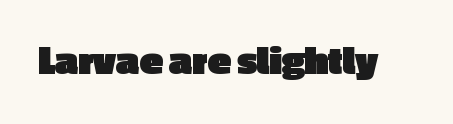
Grotesque or geometric, the face here clearly has no serifs. You could call the tracking neutral — neither tight nor loose. Clear beneath every line of the passage. Designer's note — italics off, roman on. Character widths vary here, with narrow letters taking less room than wide ones. A full-strength bold gives these letters their thick strokes.
